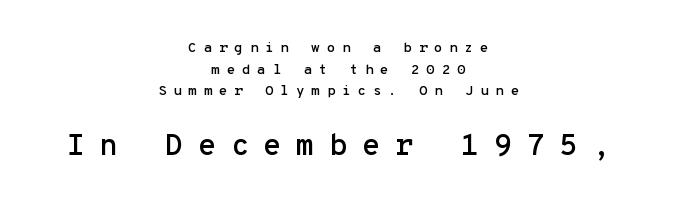
The image shows 30 px sans-serif type, upright, monospaced; set centered, normal line spacing (1.55x), unusually wide letter spacing (+0.48 em), not underlined; the second (bottom) block is 2.14x larger; low stroke contrast and a medium x-height.
